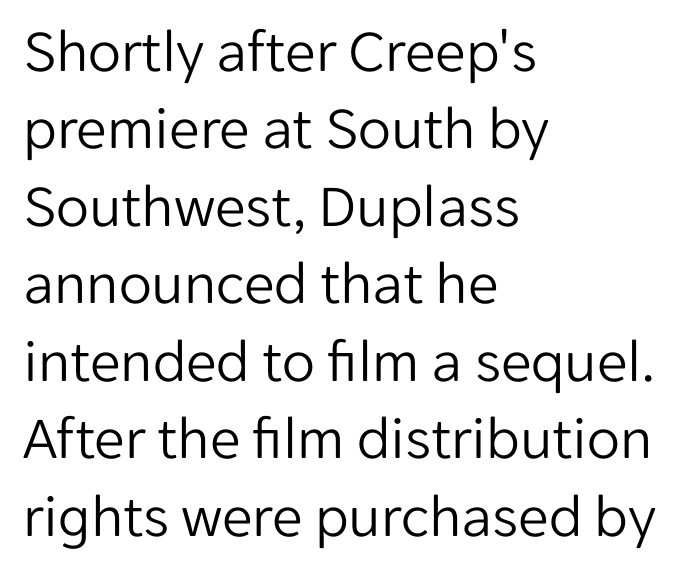
The image shows 61 px light sans-serif type, upright; set left-aligned, normal line spacing (1.27x), normal letter spacing, not underlined; low stroke contrast and a medium x-height.
